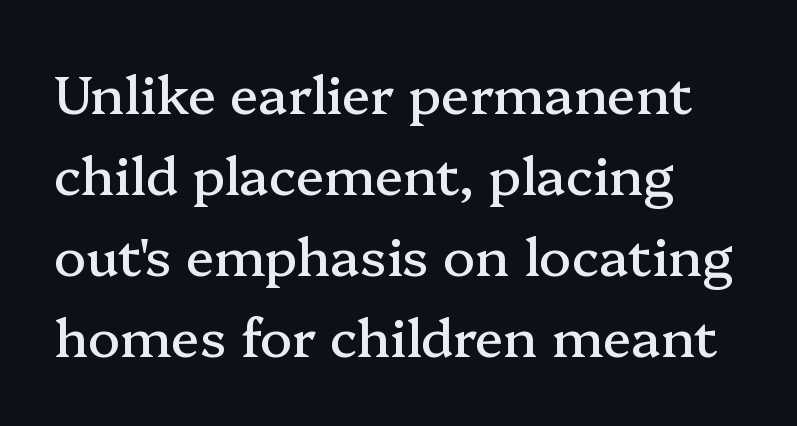
The image shows 53 px serif type, upright; set left-aligned, normal line spacing (1.53x), normal letter spacing, not underlined; medium stroke contrast and a medium x-height.
